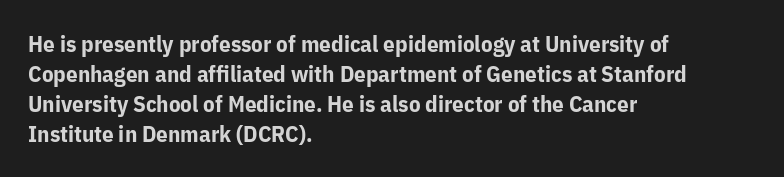
Designer's note — italics off, roman on. Clear beneath every line of the passage. Set as a true bold cut, around the 700 mark. How would I describe the line gaps? Plain and ordinary.
